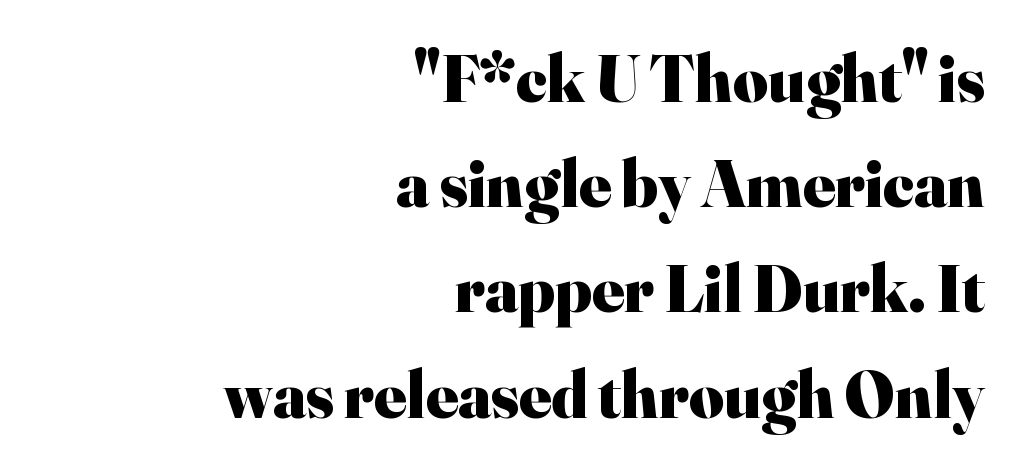
The paragraph shown leans on its right margin. A full-strength bold gives these letters their thick strokes. The lettering holds an erect, upright posture throughout. The type family on display is of the serif kind. The passage shown is not underscored anywhere.
